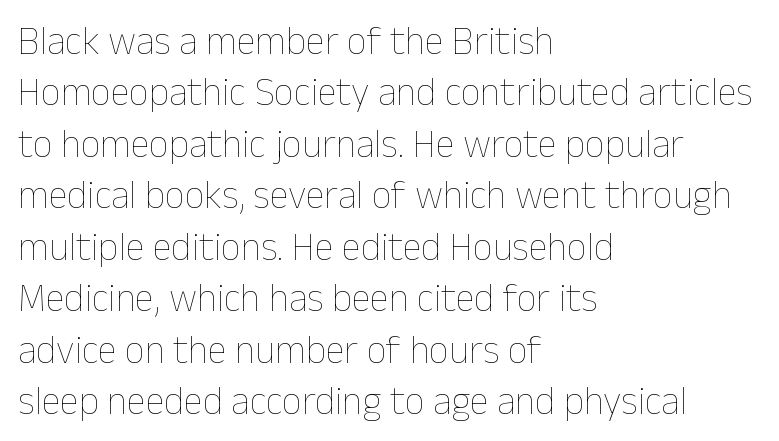
Q: Is the text bold? A: No.
Q: Is the text italic (slanted)? A: No, it is upright.
Q: Is the text underlined? A: No.
Q: How is the paragraph aligned? A: Left-aligned.
Q: Is the spacing between letters normal or unusually wide? A: Normal.
Q: Is the spacing between lines tight, normal or loose? A: Normal.
Q: Width (condensed, normal, or wide)? A: Normal.
Q: Stroke contrast? A: Low.
Q: x-height? A: Medium.
Q: Monospaced? A: No.
